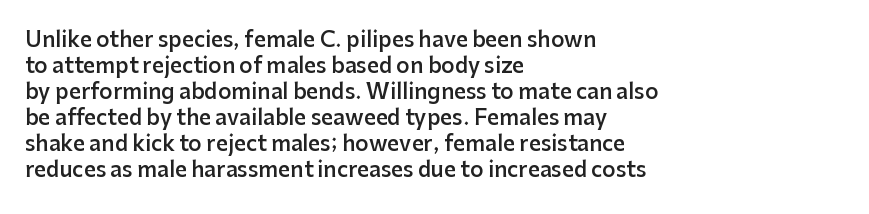
The image shows 21 px text type, upright; set left-aligned, line spacing 1.24x, normal letter spacing, not underlined.
